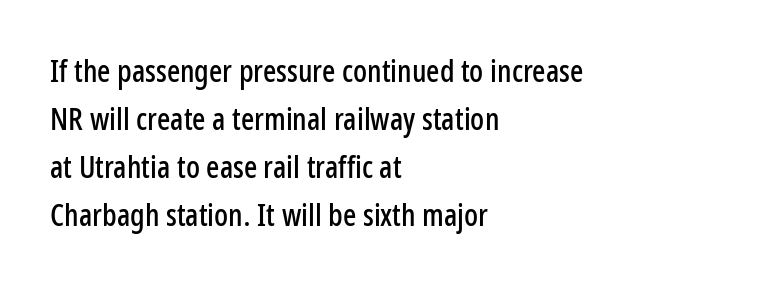
The specimen omits any rule beneath the text block's lines. Where is the straight margin? On the left. These lines are rendered in a variable-pitch font. The designer went with a sans here, leaving each stem footless. What's the leading like? Ordinary, nothing unusual.
